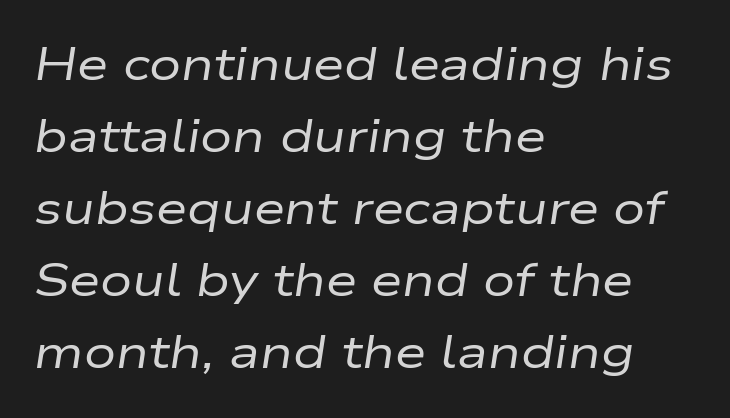
The image shows 45 px regular-weight, wide type, italic (leaning right); set left-aligned, normal line spacing (1.6x), normal letter spacing, not underlined; low stroke contrast and a medium x-height.
